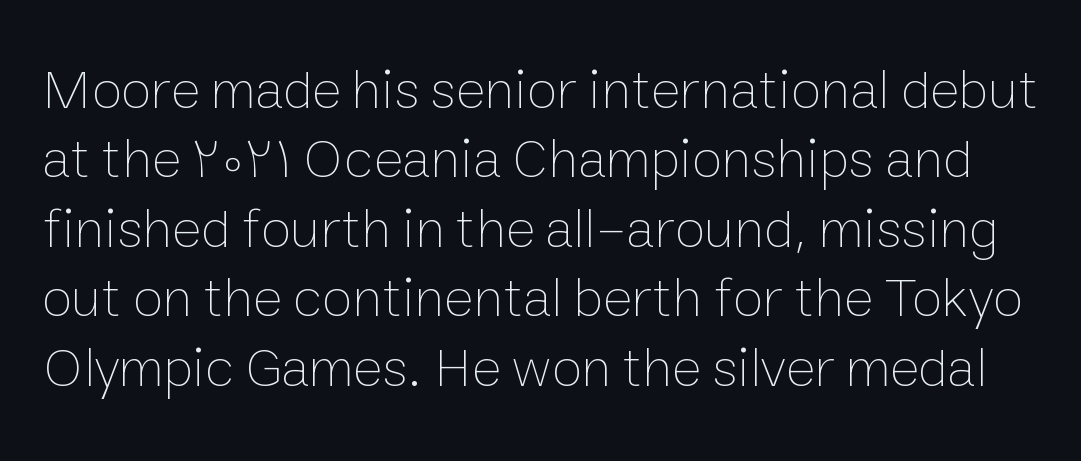
Q: Is the text bold? A: No.
Q: Is the text italic (slanted)? A: No, it is upright.
Q: Is the text underlined? A: No.
Q: Is the spacing between letters normal or unusually wide? A: Normal.
Q: Width (condensed, normal, or wide)? A: Normal.
Q: Stroke contrast? A: Low.
Q: x-height? A: Medium.
Q: Monospaced? A: No.
